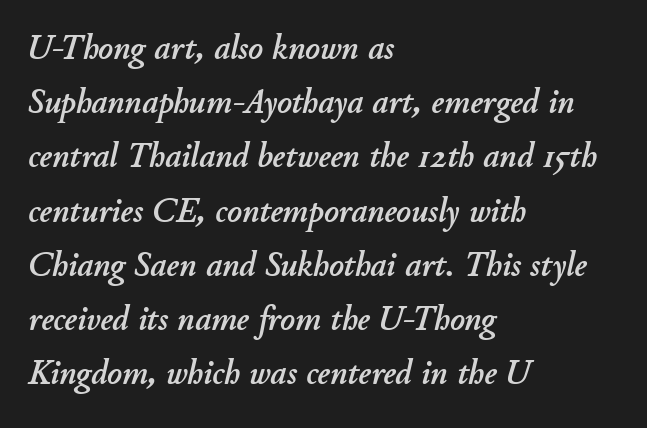
Q: Is the text italic (slanted)? A: Yes, it leans right by about 11 degrees.
Q: Is the text underlined? A: No.
Q: How is the paragraph aligned? A: Left-aligned.
Q: Is the spacing between letters normal or unusually wide? A: Normal.
Q: Is the spacing between lines tight, normal or loose? A: Normal.
Q: Width (condensed, normal, or wide)? A: Normal.
Q: Stroke contrast? A: Low.
Q: x-height? A: Small.
Q: Monospaced? A: No.
